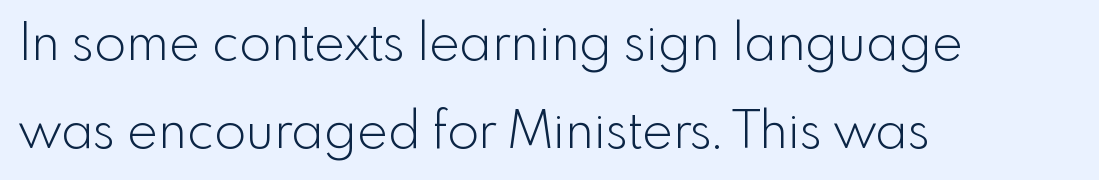
The image shows 52 px light sans-serif type, upright; set left-aligned, normal line spacing (1.69x), normal letter spacing, not underlined; a small x-height.
